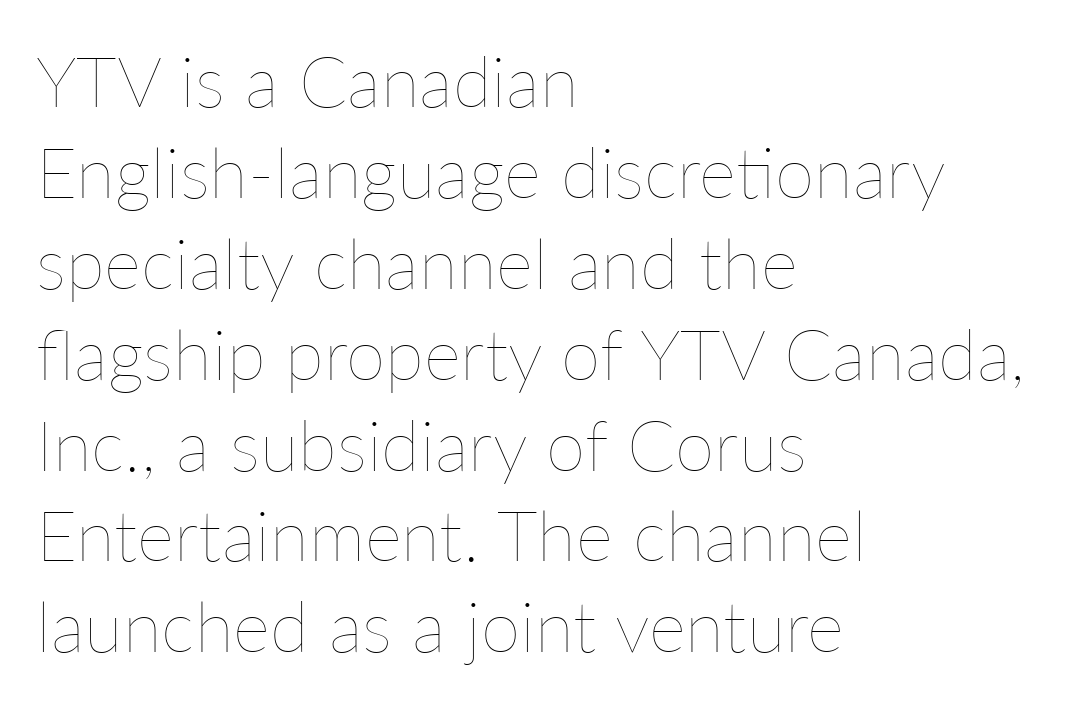
The image shows 71 px thin type, upright; set left-aligned, normal line spacing (1.28x), normal letter spacing, not underlined; low stroke contrast and a medium x-height.
